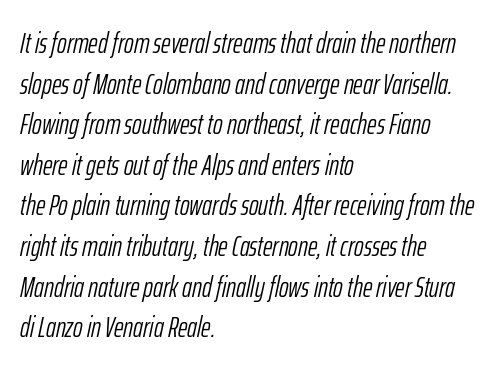
The image shows 29 px light, condensed type, italic (leaning right); set left-aligned, normal line spacing (1.4x), normal letter spacing, not underlined; low stroke contrast and a medium x-height.
